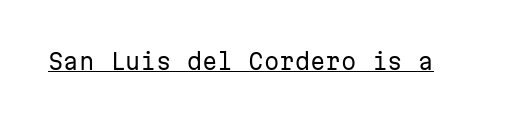
{"italic": "no", "bold": "no", "underline": "yes", "letter_spacing": "normal", "letter_spacing_em": 0.0, "glyph_px": 22}
